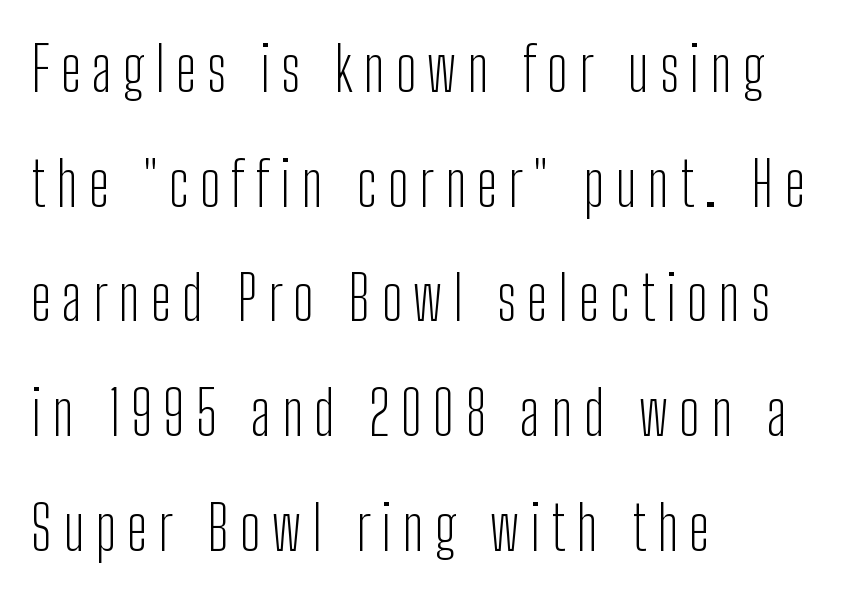
The image shows 61 px light, condensed sans-serif type, upright; set left-aligned, line spacing 1.88x, not underlined; low stroke contrast and a medium x-height.
